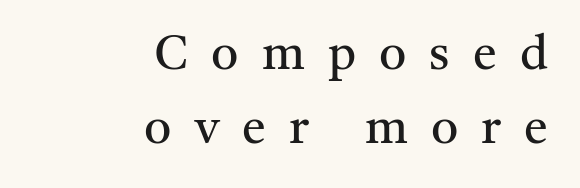
These lines are rendered in a variable-pitch font. The line-height multiplier appears to be the usual default. The strip under each line holds only bare page. The passage shown is typeset with a serif family. Vertical stems look standard width or narrower in stroke.
